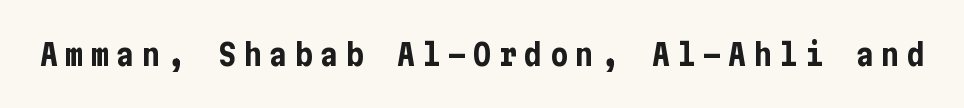
Decoration check: the copy has no underline. Spacing between characters has been opened up far beyond the box default. Notice how thick the strokes are: this is what a full bold looks like. What kind of face is this? One without serifs — a sans. Style check: upright.
